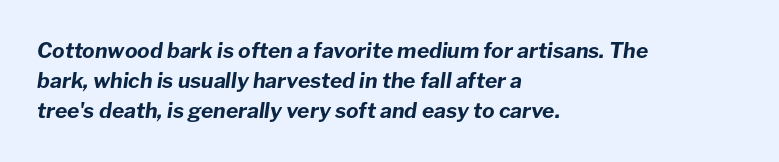
The image shows 21 px bold type, italic (leaning right); set left-aligned, normal line spacing (1.43x), normal letter spacing, not underlined.
